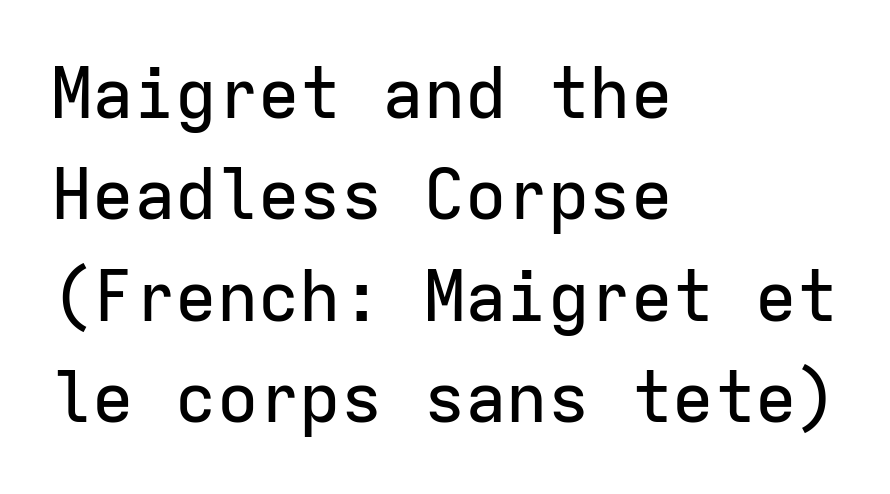
Q: Is the text italic (slanted)? A: No, it is upright.
Q: Is the typeface a serif or a sans-serif typeface? A: Sans-serif.
Q: Is the text underlined? A: No.
Q: How is the paragraph aligned? A: Left-aligned.
Q: Is the spacing between letters normal or unusually wide? A: Normal.
Q: Is the spacing between lines tight, normal or loose? A: Normal.
Q: Width (condensed, normal, or wide)? A: Normal.
Q: Stroke contrast? A: Low.
Q: x-height? A: Medium.
Q: Monospaced? A: Yes.
